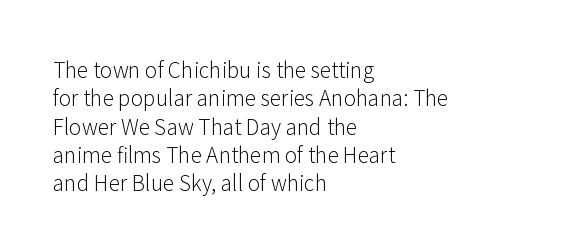
Q: Is the text bold? A: No.
Q: Is the text italic (slanted)? A: No, it is upright.
Q: Is the text underlined? A: No.
Q: How is the paragraph aligned? A: Left-aligned.
Q: Is the spacing between letters normal or unusually wide? A: Normal.
Q: Is the spacing between lines tight, normal or loose? A: Normal.
